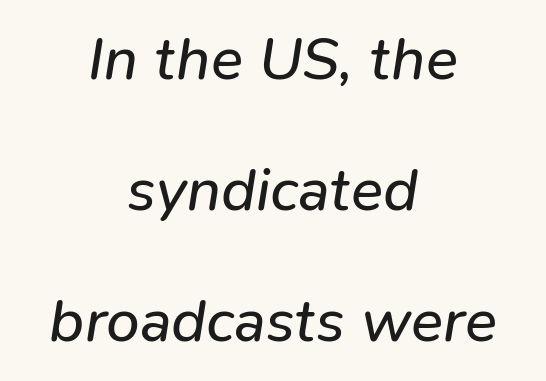
{"italic": "yes", "lean": "right", "slant_degrees": 9, "bold": "no", "weight": "regular", "width": "normal", "stroke_contrast": "low", "x_height": "medium", "monospaced": "no", "underline": "no", "align": "center", "line_spacing": "loose", "line_spacing_ratio": 2.18, "letter_spacing": "normal", "letter_spacing_em": 0.0, "glyph_px": 60}
